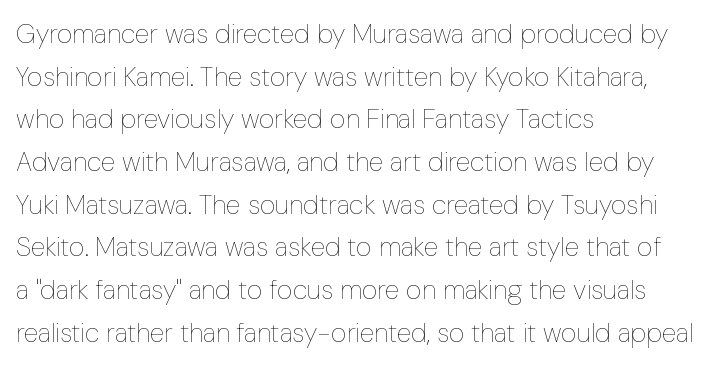
{"italic": "no", "bold": "no", "underline": "no", "align": "left", "line_spacing": "normal", "line_spacing_ratio": 1.58, "letter_spacing": "normal", "letter_spacing_em": 0.0, "glyph_px": 27}
